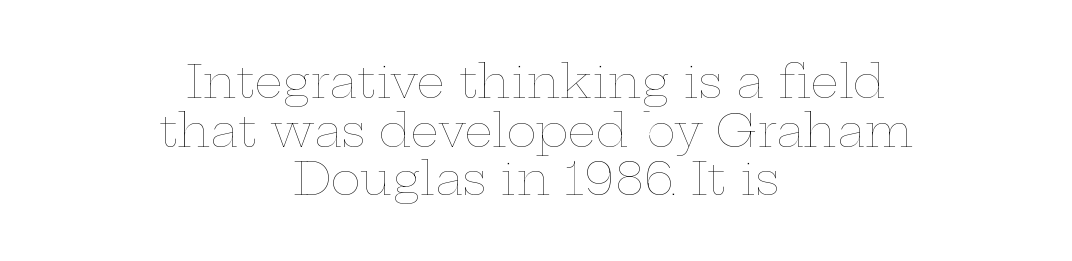
Q: Is the text bold? A: No.
Q: Is the text italic (slanted)? A: No, it is upright.
Q: Is the text underlined? A: No.
Q: How is the paragraph aligned? A: Centered.
Q: Is the spacing between letters normal or unusually wide? A: Normal.
Q: Is the spacing between lines tight, normal or loose? A: Tight.
Q: Width (condensed, normal, or wide)? A: Wide.
Q: Stroke contrast? A: Low.
Q: x-height? A: Medium.
Q: Monospaced? A: No.
